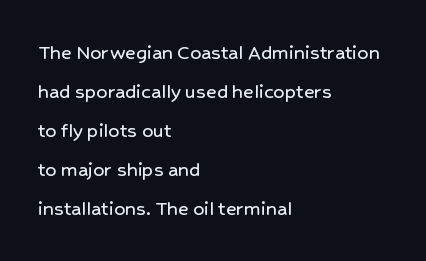
Q: Is the text italic (slanted)? A: No, it is upright.
Q: Is the text underlined? A: No.
Q: How is the paragraph aligned? A: Left-aligned.
Q: Is the spacing between letters normal or unusually wide? A: Normal.
